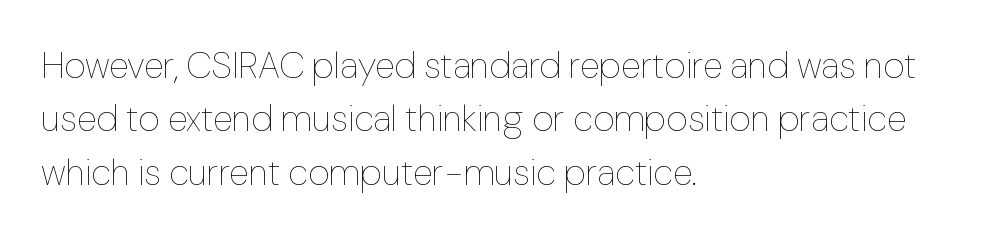
Q: Is the text bold? A: No.
Q: Is the text italic (slanted)? A: No, it is upright.
Q: Is the text underlined? A: No.
Q: How is the paragraph aligned? A: Left-aligned.
Q: Is the spacing between letters normal or unusually wide? A: Normal.
Q: Is the spacing between lines tight, normal or loose? A: Normal.
Q: Width (condensed, normal, or wide)? A: Normal.
Q: Stroke contrast? A: Low.
Q: x-height? A: Medium.
Q: Monospaced? A: No.
